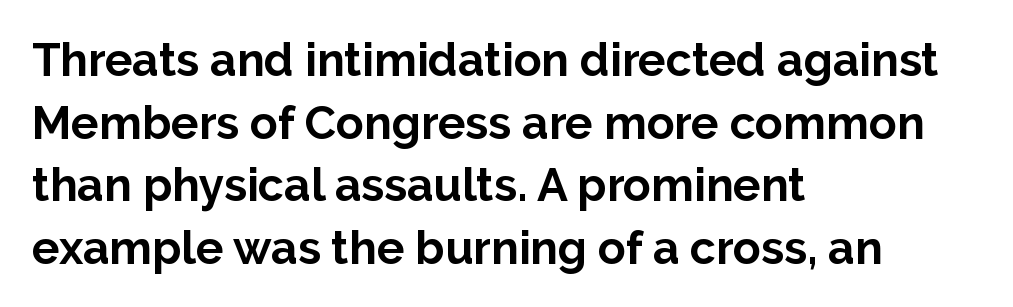
The image shows 46 px bold sans-serif type, upright; set left-aligned, normal line spacing (1.36x), normal letter spacing, not underlined; low stroke contrast and a medium x-height.
